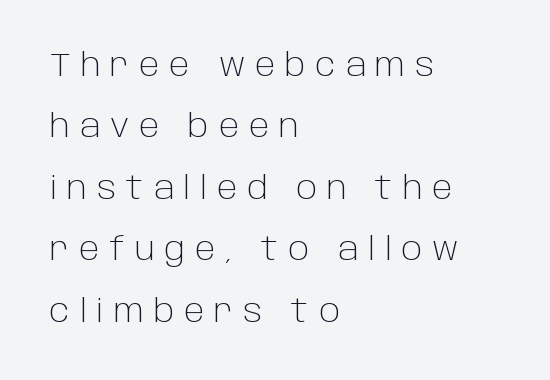
Looks like regular typesetting: each glyph gets only the width it needs. You can tell it's not italic because the verticals are truly vertical. These lines have a slow, spaced-out rhythm from letter to letter. Where is the straight margin? On the left. Check under the words: just untouched page.
